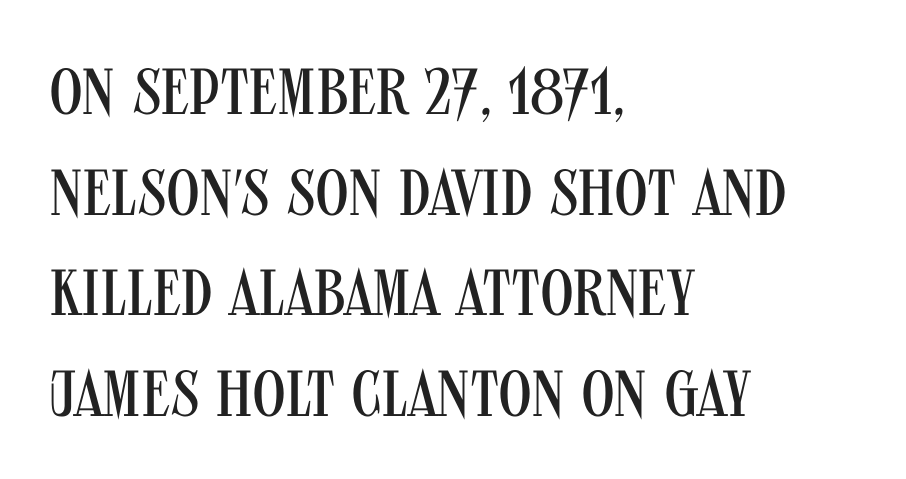
{"serif": "no", "italic": "no", "bold": "no", "weight": "regular", "width": "condensed", "stroke_contrast": "medium", "x_height": "large", "monospaced": "no", "underline": "no", "align": "left", "line_spacing": "normal", "line_spacing_ratio": 1.55, "letter_spacing": "normal", "letter_spacing_em": 0.0, "glyph_px": 65}
